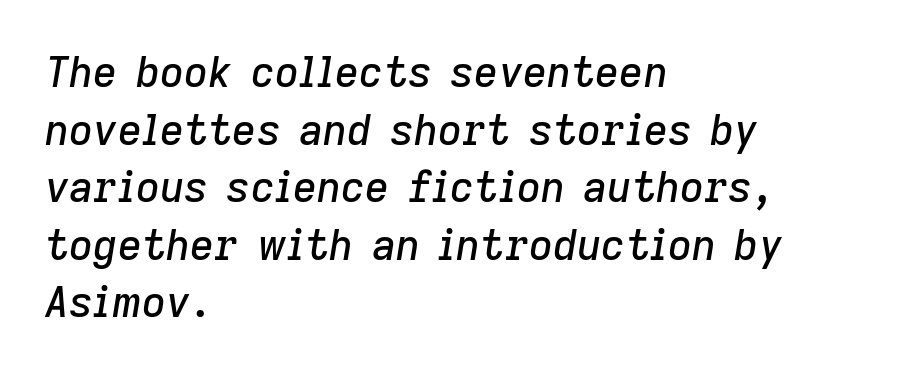
The passage shown has conventional tracking throughout. Students, observe: this is what conventionally led text looks like. Bare-footed words on every line. This sample has the flowing, uneven cadence of proportional lettering.
